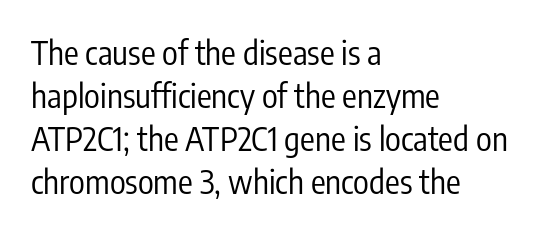
This rendering leaves character spacing at its baseline value. The letters advance in unequal steps, a hallmark of proportional type. The type sits square on the baseline with zero lean. Clear beneath every line of the passage. Letters have the restrained weight of plain body copy at most. Each letter's strokes conclude bluntly, with no projecting serifs.
